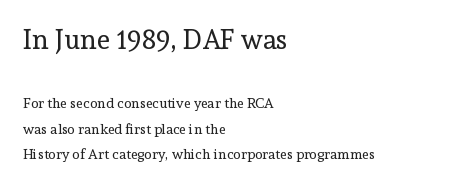
How are the letters spaced? Ordinarily, with no added tracking. This rendering features lettering with no underline. Style check: upright. Compare the two chunks: the upper has the greater cap height. The rendering anchors every line to the left-hand side. Weight: not bold — regular or lighter.
